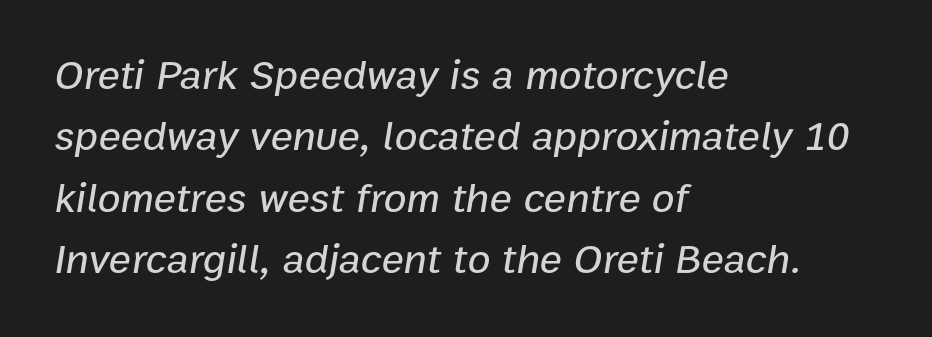
{"italic": "yes", "lean": "right", "slant_degrees": 9, "width": "normal", "stroke_contrast": "low", "x_height": "medium", "monospaced": "no", "underline": "no", "align": "left", "line_spacing": "normal", "line_spacing_ratio": 1.46, "letter_spacing": "normal", "letter_spacing_em": 0.0, "glyph_px": 42}
